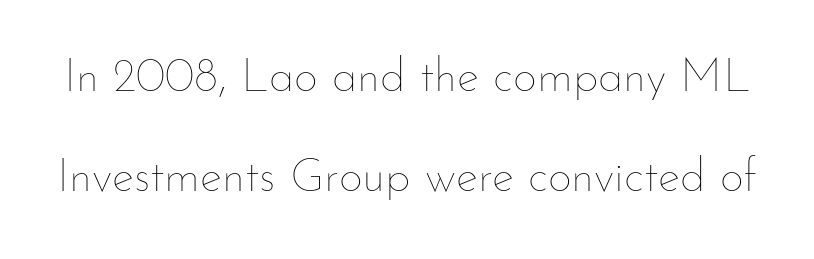
Quick note: underline off. Do the letters lean? They stand straight. Observe the ordinary spacing: letters are neighbours, not strangers. These lines are rendered in a variable-pitch font.
